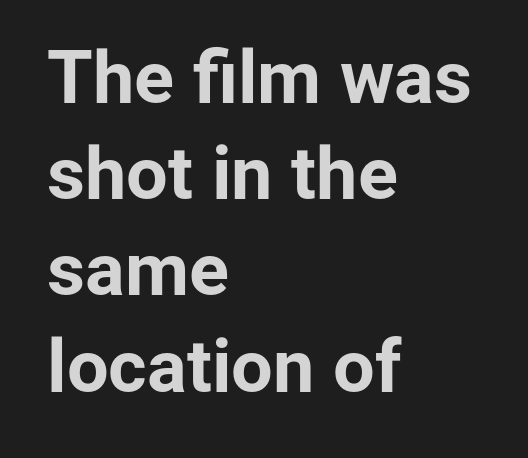
{"serif": "no", "italic": "no", "bold": "yes", "weight": "bold", "width": "normal", "stroke_contrast": "low", "x_height": "medium", "monospaced": "no", "underline": "no", "align": "left", "line_spacing": "normal", "line_spacing_ratio": 1.3, "letter_spacing": "normal", "letter_spacing_em": 0.0, "glyph_px": 74}
